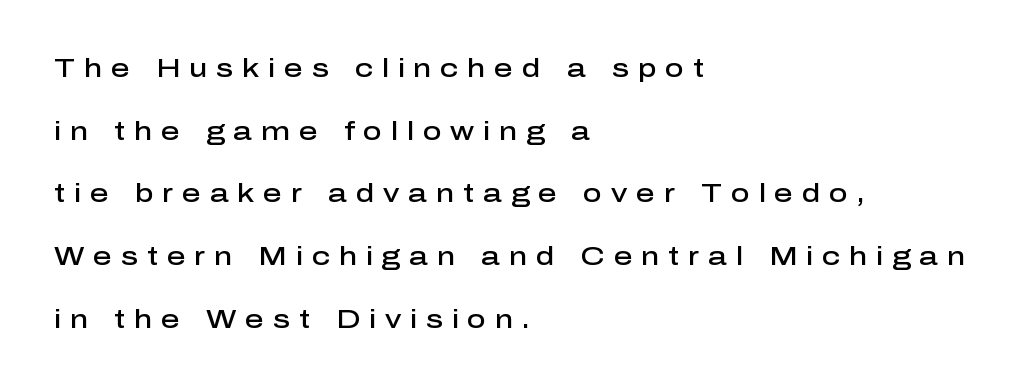
The image shows 26 px text type, upright; set left-aligned, loose line spacing (2.41x), unusually wide letter spacing (+0.34 em), not underlined.
